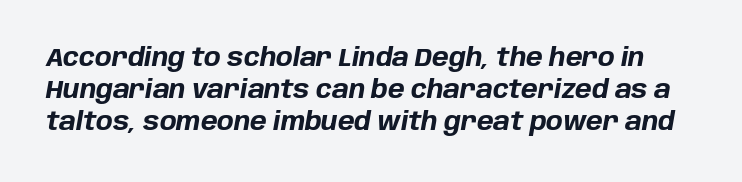
{"italic": "yes", "lean": "right", "slant_degrees": 10, "bold": "yes", "underline": "no", "line_spacing": "normal", "line_spacing_ratio": 1.28, "letter_spacing": "normal", "letter_spacing_em": 0.0, "glyph_px": 25}
